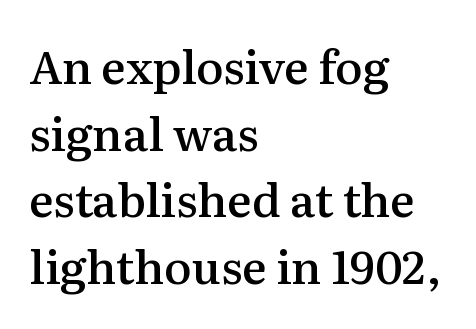
Q: Is the text bold? A: Semi-bold.
Q: Is the text italic (slanted)? A: No, it is upright.
Q: Is the typeface a serif or a sans-serif typeface? A: Serif.
Q: Is the text underlined? A: No.
Q: How is the paragraph aligned? A: Left-aligned.
Q: Is the spacing between letters normal or unusually wide? A: Normal.
Q: Is the spacing between lines tight, normal or loose? A: Normal.
Q: Width (condensed, normal, or wide)? A: Normal.
Q: Stroke contrast? A: Medium.
Q: x-height? A: Medium.
Q: Monospaced? A: No.
